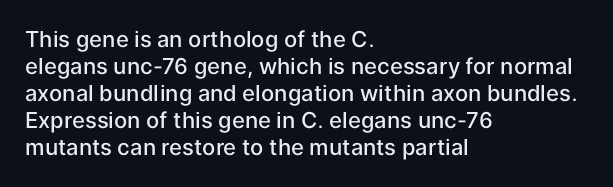
The gap between lines stays unmarked. Casual observation: everything's shoved over to the left. The glyphs have the mass of a demibold cut, below bold. The lettering stays uniformly vertical, giving the passage a roman look. Honestly, the letter spacing is just normal — you wouldn't notice it.
